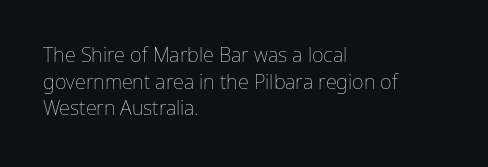
Does the copy run flush right? No — it runs flush left. The block of text has a typical density, with ordinary space between rows. This sample uses plain, unmodified letter spacing. The zone under the glyphs is completely vacant. A roman cut, with each character standing at attention. Stem width sits at or under what a default text font uses.
